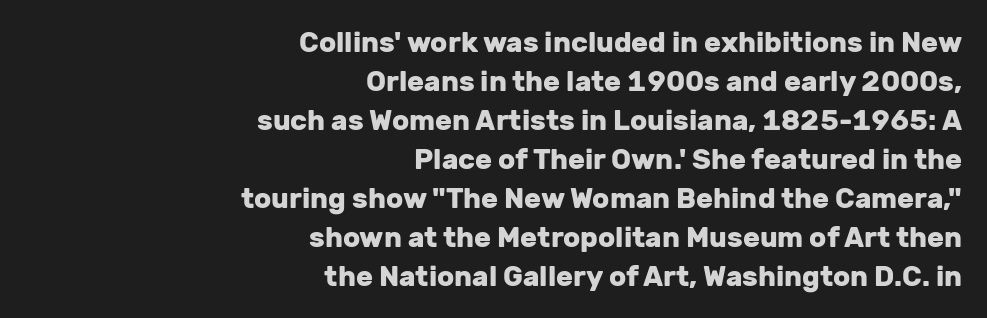
Glyph-to-glyph distance matches everyday printed text. Check the space under the baseline: it is left empty. The letters carry no serifs — their stems end cleanly without finishing strokes. Line endings align vertically; line beginnings do not.
